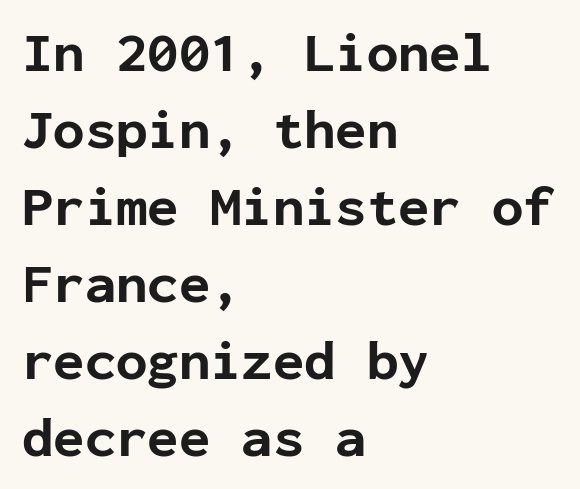
Q: Is the text bold? A: Yes.
Q: Is the text italic (slanted)? A: No, it is upright.
Q: Is the typeface a serif or a sans-serif typeface? A: Sans-serif.
Q: Is the text underlined? A: No.
Q: How is the paragraph aligned? A: Left-aligned.
Q: Is the spacing between letters normal or unusually wide? A: Normal.
Q: Is the spacing between lines tight, normal or loose? A: Normal.
Q: Width (condensed, normal, or wide)? A: Normal.
Q: Stroke contrast? A: Low.
Q: x-height? A: Medium.
Q: Monospaced? A: Yes.
